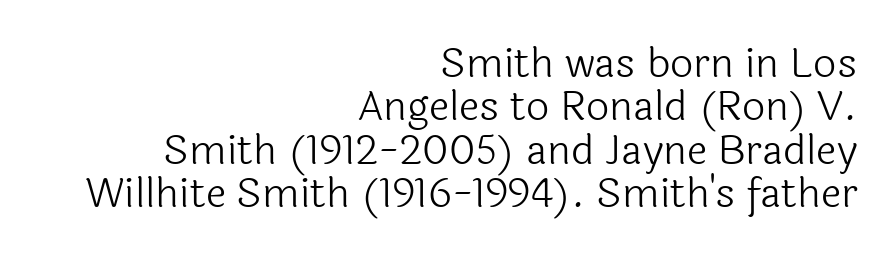
Q: Is the text bold? A: No.
Q: Is the text italic (slanted)? A: No, it is upright.
Q: Is the typeface a serif or a sans-serif typeface? A: Sans-serif.
Q: Is the text underlined? A: No.
Q: How is the paragraph aligned? A: Right-aligned.
Q: Is the spacing between letters normal or unusually wide? A: Normal.
Q: Is the spacing between lines tight, normal or loose? A: Tight.
Q: Width (condensed, normal, or wide)? A: Normal.
Q: x-height? A: Medium.
Q: Monospaced? A: No.
